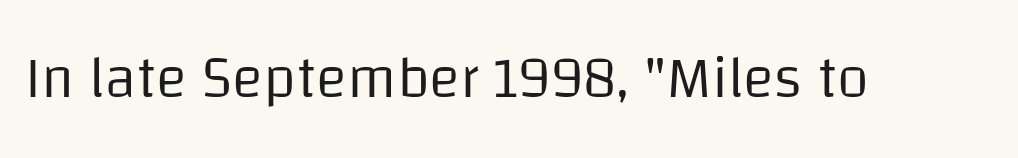
{"serif": "no", "italic": "no", "bold": "no", "weight": "regular", "width": "normal", "stroke_contrast": "low", "x_height": "large", "monospaced": "no", "underline": "no", "letter_spacing": "normal", "letter_spacing_em": 0.0, "glyph_px": 58}
